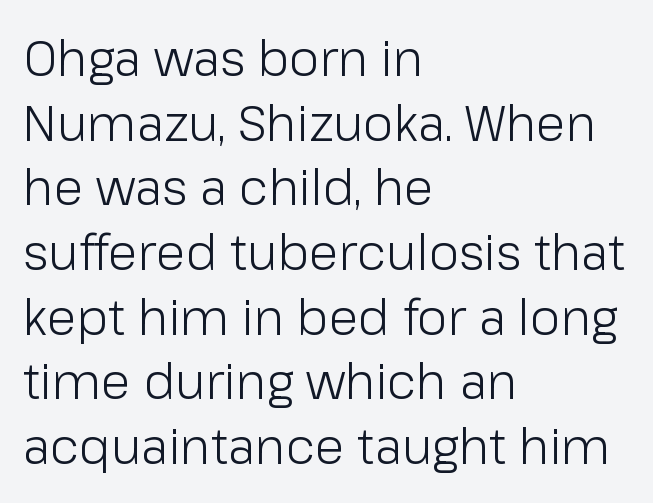
Q: Is the text bold? A: No.
Q: Is the text italic (slanted)? A: No, it is upright.
Q: Is the typeface a serif or a sans-serif typeface? A: Sans-serif.
Q: Is the text underlined? A: No.
Q: How is the paragraph aligned? A: Left-aligned.
Q: Is the spacing between letters normal or unusually wide? A: Normal.
Q: Is the spacing between lines tight, normal or loose? A: Normal.
Q: Width (condensed, normal, or wide)? A: Normal.
Q: Stroke contrast? A: Low.
Q: x-height? A: Medium.
Q: Monospaced? A: No.
